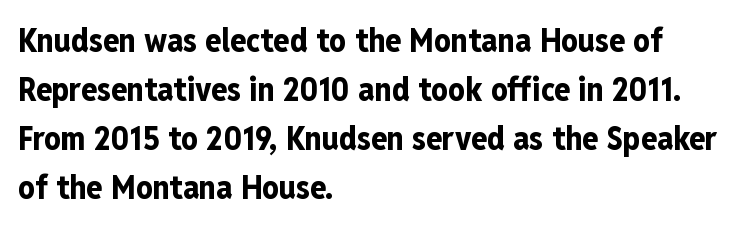
Students, this is bold: see how much ink each stroke carries. Observe the absence of serifs on each vertical stroke in this sample. Here the glyphs are tracked normally, forming tight word shapes. Quick note: not italic, upright. If you measured baseline to baseline, you'd find a middling distance. This rendering features lettering with no underline.
